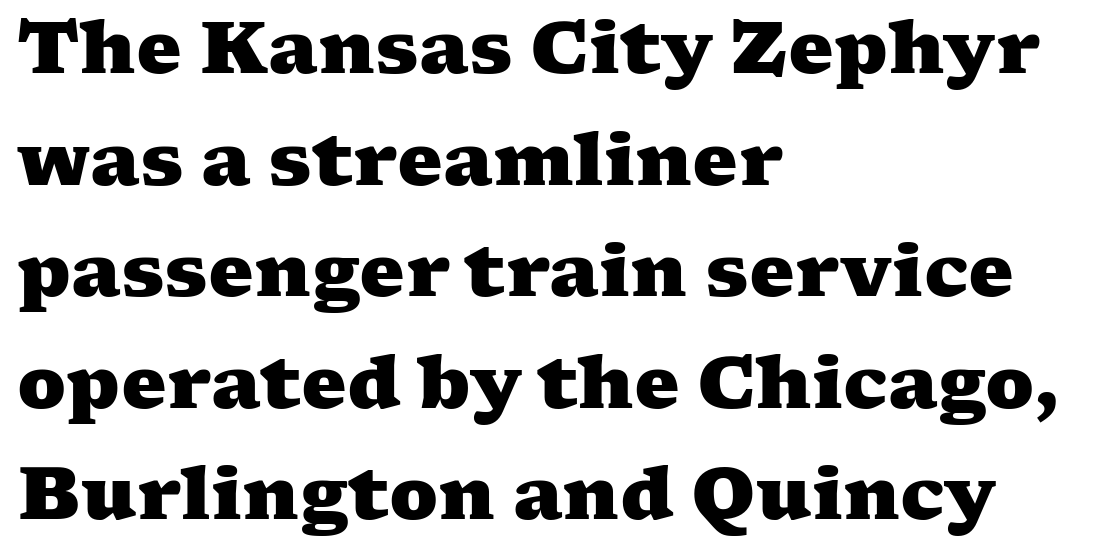
Q: Is the text bold? A: Yes.
Q: Is the typeface a serif or a sans-serif typeface? A: Serif.
Q: Is the text underlined? A: No.
Q: How is the paragraph aligned? A: Left-aligned.
Q: Is the spacing between letters normal or unusually wide? A: Normal.
Q: Is the spacing between lines tight, normal or loose? A: Normal.
Q: Width (condensed, normal, or wide)? A: Wide.
Q: Stroke contrast? A: Medium.
Q: x-height? A: Medium.
Q: Monospaced? A: No.
